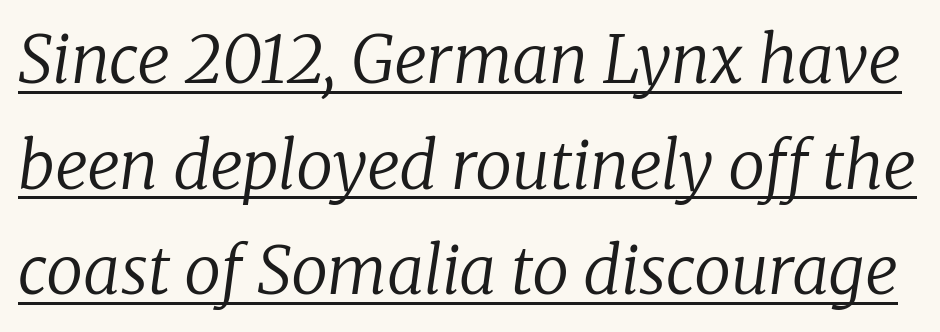
Q: Is the text bold? A: No.
Q: Is the text italic (slanted)? A: Yes, it leans right by about 8 degrees.
Q: Is the typeface a serif or a sans-serif typeface? A: Serif.
Q: Is the text underlined? A: Yes.
Q: Is the spacing between letters normal or unusually wide? A: Normal.
Q: Is the spacing between lines tight, normal or loose? A: Normal.
Q: Width (condensed, normal, or wide)? A: Normal.
Q: Stroke contrast? A: Low.
Q: x-height? A: Medium.
Q: Monospaced? A: No.
